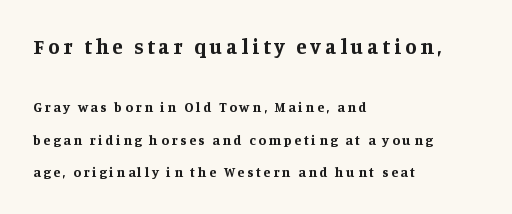
The image shows 21 px bold type, upright; set left-aligned, loose line spacing (2.31x), not underlined; the first (top) block is 1.5x larger.
